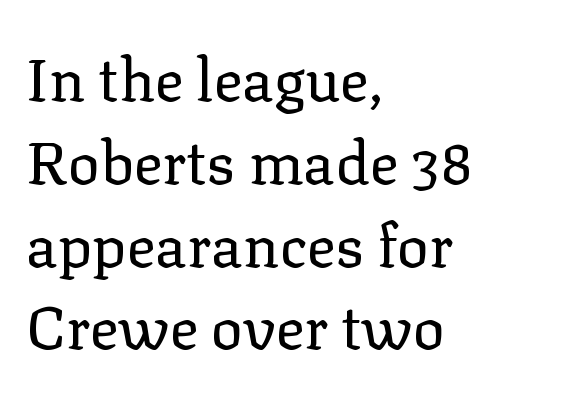
{"serif": "yes", "italic": "no", "bold": "no", "weight": "regular", "width": "normal", "stroke_contrast": "low", "x_height": "medium", "monospaced": "no", "underline": "no", "align": "left", "line_spacing": "normal", "line_spacing_ratio": 1.38, "letter_spacing": "normal", "letter_spacing_em": 0.0, "glyph_px": 60}
